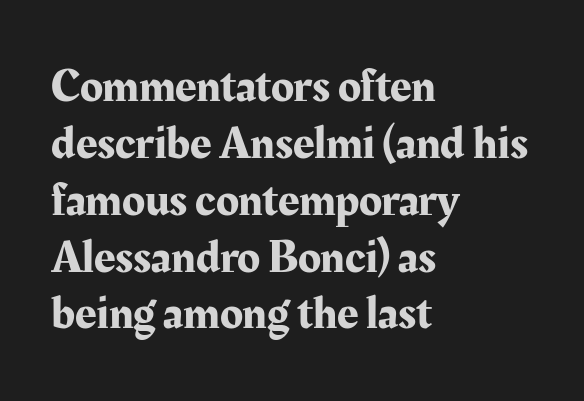
Q: Is the text italic (slanted)? A: No, it is upright.
Q: Is the typeface a serif or a sans-serif typeface? A: Serif.
Q: Is the text underlined? A: No.
Q: How is the paragraph aligned? A: Left-aligned.
Q: Is the spacing between letters normal or unusually wide? A: Normal.
Q: Width (condensed, normal, or wide)? A: Normal.
Q: Stroke contrast? A: Medium.
Q: x-height? A: Medium.
Q: Monospaced? A: No.
